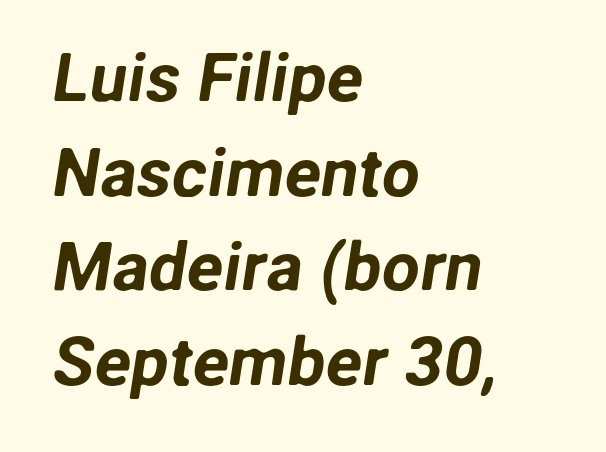
{"serif": "no", "width": "normal", "stroke_contrast": "low", "x_height": "medium", "monospaced": "no", "underline": "no", "align": "left", "line_spacing": "normal", "line_spacing_ratio": 1.39, "letter_spacing": "normal", "letter_spacing_em": 0.0, "glyph_px": 68}
